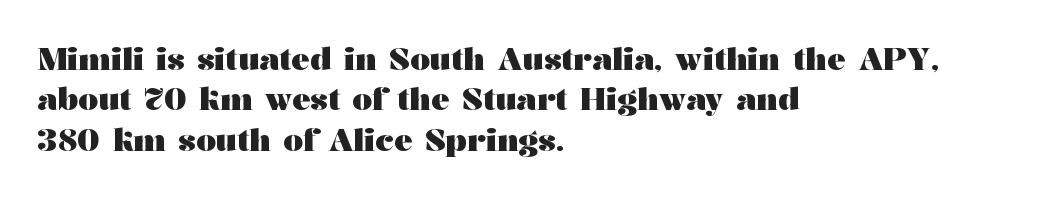
The image shows 31 px heavy, wide serif type, upright; set left-aligned, normal line spacing (1.3x), normal letter spacing, not underlined; medium stroke contrast and a medium x-height.
